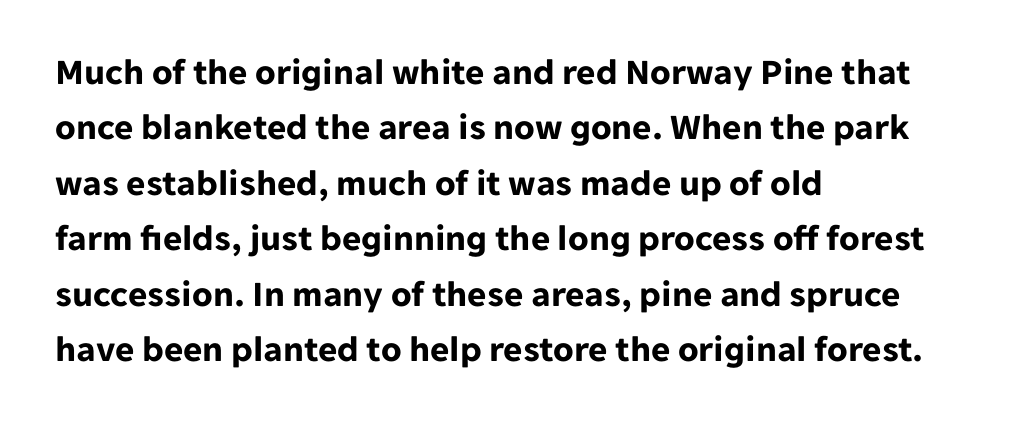
{"serif": "no", "italic": "no", "bold": "yes", "weight": "bold", "width": "normal", "stroke_contrast": "low", "x_height": "medium", "monospaced": "no", "underline": "no", "align": "left", "line_spacing": "normal", "line_spacing_ratio": 1.5, "letter_spacing": "normal", "letter_spacing_em": 0.0, "glyph_px": 37}
